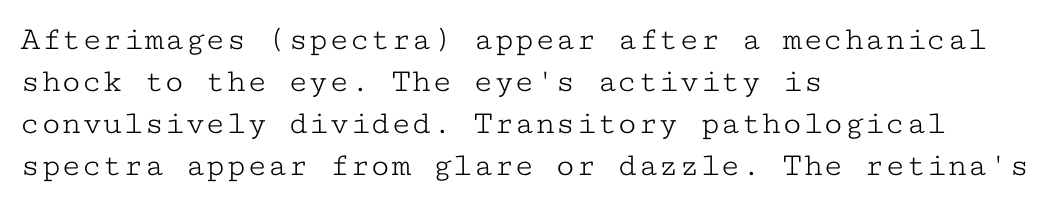
Inter-character spacing is left at the font's built-in metrics. Typographically, this falls in the serif category. Looks like terminal output: every glyph gets an equal slot. Posture: vertical. The face looks like a standard text weight, possibly lighter. The paragraph shown leans on its left margin.
